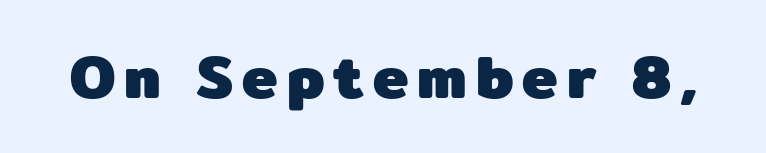
The space directly below the letters is spotless. The face used here is proportionally spaced, like ordinary book or web type. Weight: bold. Nothing sits at the stroke ends, so this counts as sans-serif.
